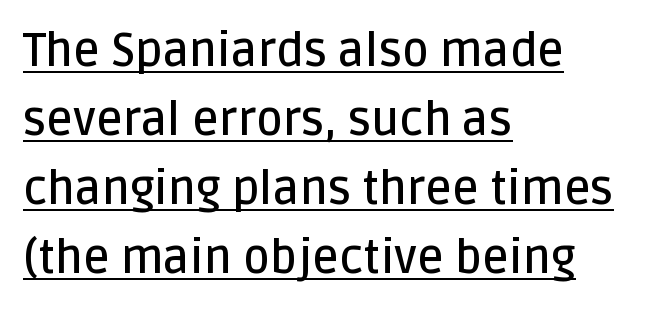
Where is the straight margin? On the left. Spacing between characters is what you'd get straight out of the box. What kind of face is this? One without serifs — a sans. Every word sits above its own underline. The rows are spaced the way most documents space them.
